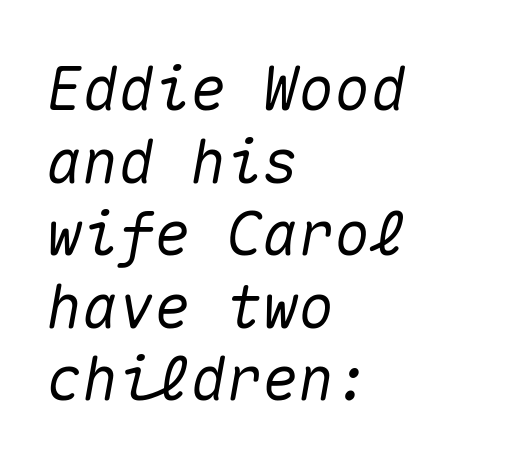
The image shows 60 px text type, italic (leaning right), monospaced; set left-aligned, line spacing 1.21x, normal letter spacing, not underlined; medium stroke contrast and a medium x-height.
